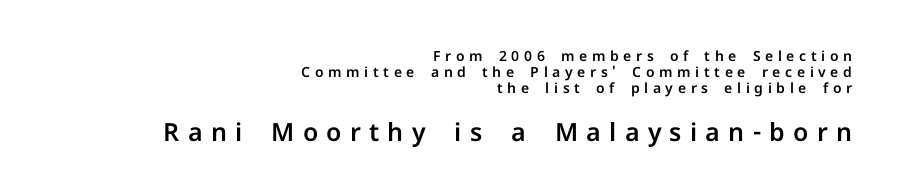
The image shows 25 px text type, upright; set right-aligned, line spacing 1.16x, unusually wide letter spacing (+0.33 em), not underlined; the second (bottom) block is 1.79x larger.
